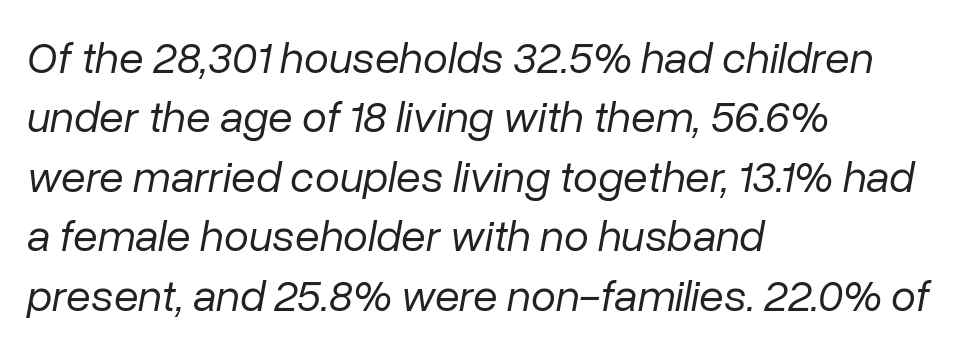
Q: Is the text bold? A: No.
Q: Is the text italic (slanted)? A: Yes, it leans right by about 10 degrees.
Q: Is the text underlined? A: No.
Q: How is the paragraph aligned? A: Left-aligned.
Q: Is the spacing between letters normal or unusually wide? A: Normal.
Q: Is the spacing between lines tight, normal or loose? A: Normal.
Q: Width (condensed, normal, or wide)? A: Normal.
Q: Stroke contrast? A: Low.
Q: x-height? A: Medium.
Q: Monospaced? A: No.
